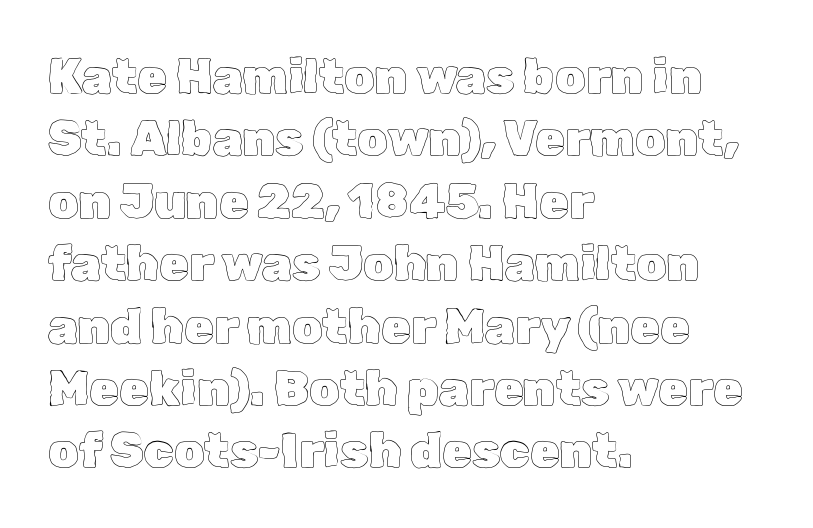
The image shows 48 px text type, upright; set left-aligned, normal line spacing (1.3x), normal letter spacing, not underlined; a medium x-height.
